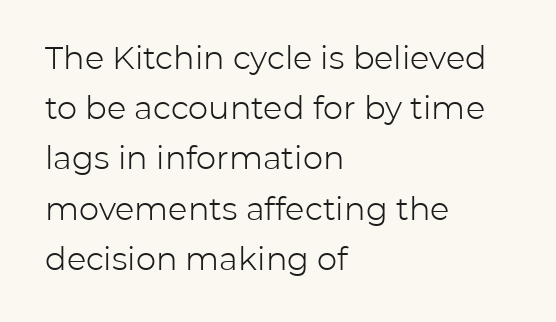
Tall strokes in this sample are plumb rather than angled. Is the block centered? No — it sits flush against the left margin. Proportional: the letters do not fall into vertical columns. The font family rendered here belongs to the sans-serif group. Underlining? Definitely not there.
